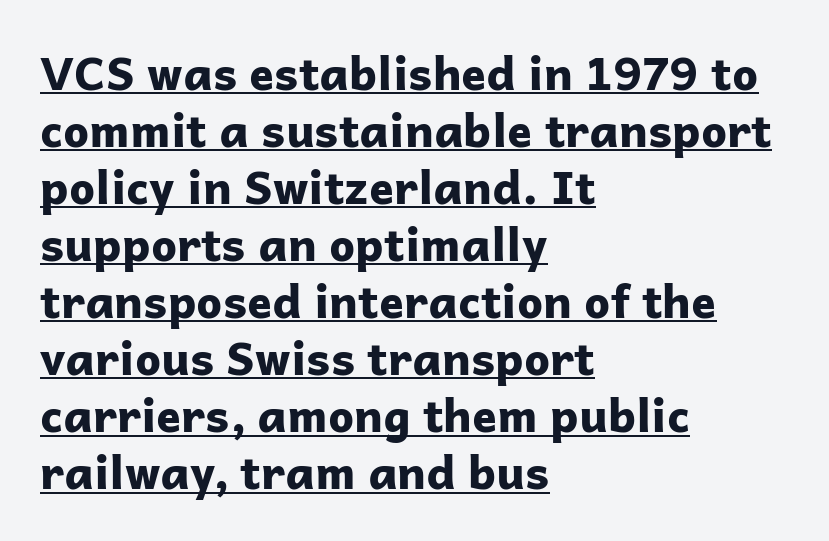
The image shows 46 px bold sans-serif type, upright; set left-aligned, line spacing 1.24x, normal letter spacing, underlined; low stroke contrast and a medium x-height.
